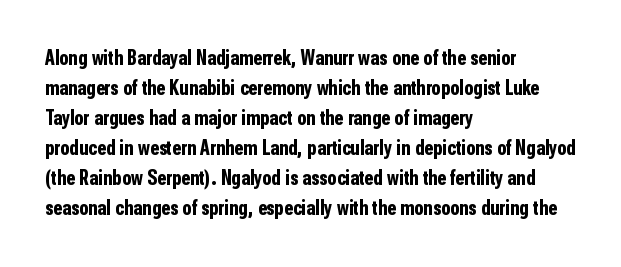
Q: Is the text bold? A: Yes.
Q: Is the text italic (slanted)? A: No, it is upright.
Q: Is the text underlined? A: No.
Q: How is the paragraph aligned? A: Left-aligned.
Q: Is the spacing between letters normal or unusually wide? A: Normal.
Q: Is the spacing between lines tight, normal or loose? A: Normal.
